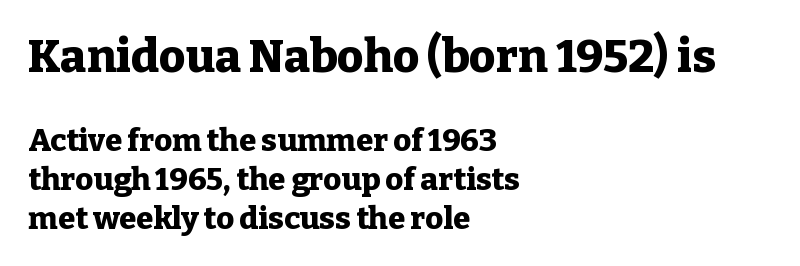
The image shows 46 px heavy serif type, upright; set left-aligned, normal line spacing (1.25x), normal letter spacing, not underlined; the first (top) block is 1.48x larger; low stroke contrast and a medium x-height.
